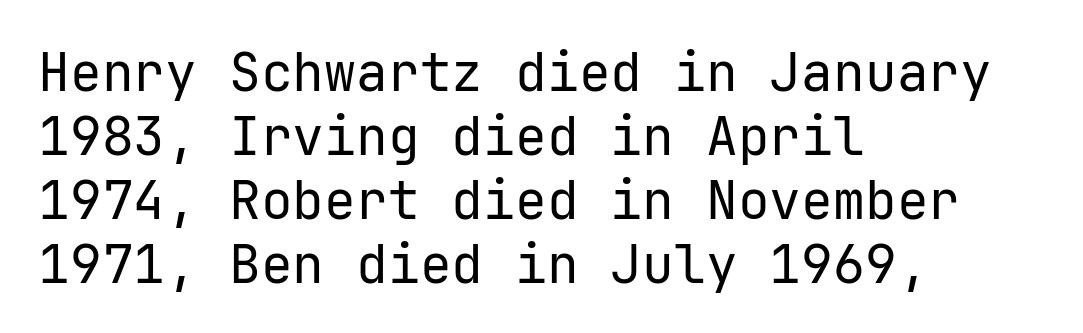
{"serif": "no", "italic": "no", "bold": "no", "weight": "regular", "width": "normal", "stroke_contrast": "low", "x_height": "medium", "monospaced": "yes", "underline": "no", "align": "left", "line_spacing_ratio": 1.21, "letter_spacing": "normal", "letter_spacing_em": 0.0, "glyph_px": 53}
